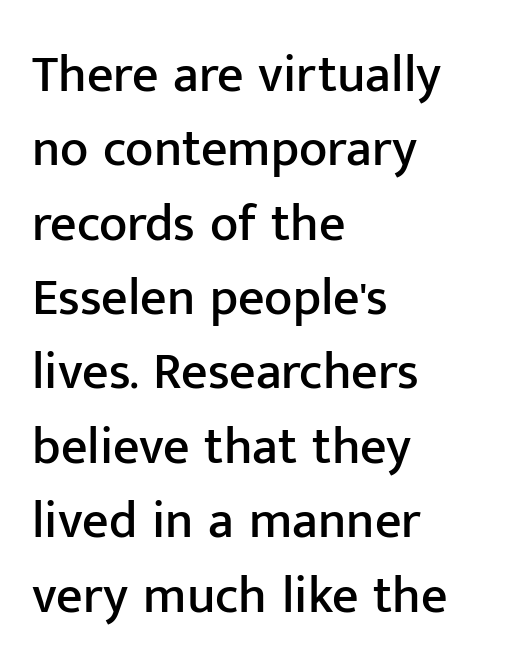
{"serif": "no", "italic": "no", "width": "normal", "stroke_contrast": "low", "x_height": "medium", "monospaced": "no", "underline": "no", "align": "left", "line_spacing": "normal", "line_spacing_ratio": 1.43, "letter_spacing": "normal", "letter_spacing_em": 0.0, "glyph_px": 52}
